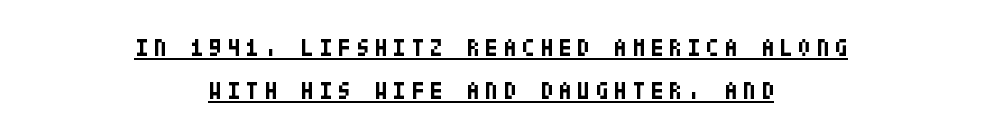
{"italic": "no", "bold": "yes", "underline": "yes", "align": "center", "line_spacing_ratio": 1.81, "letter_spacing": "wide", "letter_spacing_em": 0.22, "glyph_px": 24}
